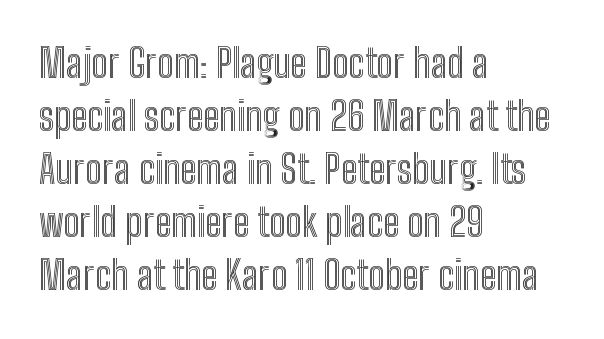
{"italic": "no", "width": "condensed", "x_height": "medium", "monospaced": "no", "underline": "no", "align": "left", "line_spacing": "normal", "line_spacing_ratio": 1.36, "letter_spacing": "normal", "letter_spacing_em": 0.0, "glyph_px": 39}
